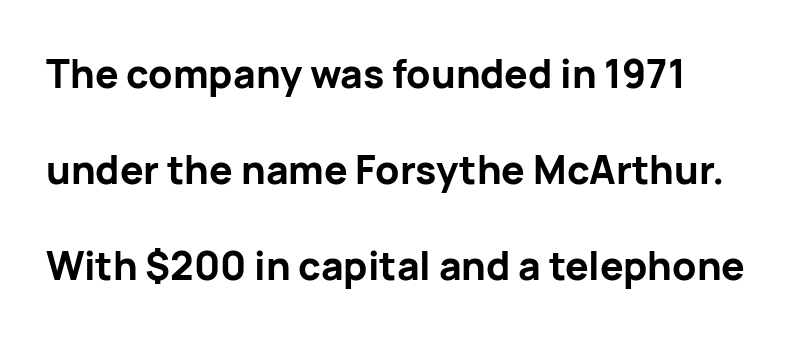
{"serif": "no", "italic": "no", "bold": "yes", "weight": "bold", "width": "normal", "stroke_contrast": "low", "x_height": "medium", "monospaced": "no", "underline": "no", "line_spacing": "loose", "line_spacing_ratio": 2.46, "letter_spacing": "normal", "letter_spacing_em": 0.0, "glyph_px": 39}
